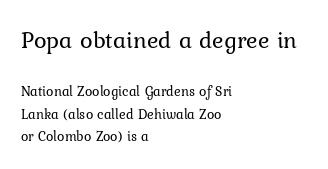
{"italic": "no", "bold": "no", "underline": "no", "align": "left", "line_spacing": "normal", "line_spacing_ratio": 1.64, "letter_spacing": "normal", "letter_spacing_em": 0.0, "larger_block": "first", "size_ratio": 1.71, "glyph_px": 24}
